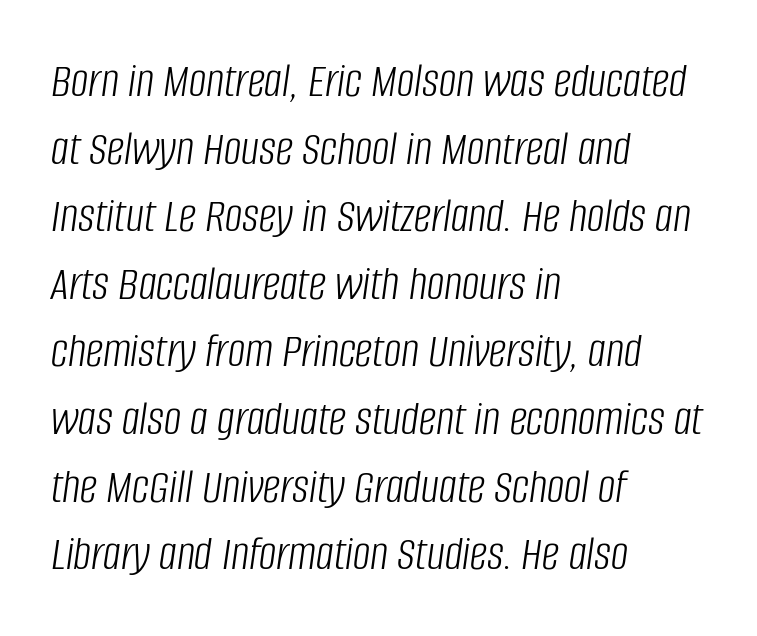
{"italic": "yes", "lean": "right", "slant_degrees": 8, "bold": "no", "weight": "light", "width": "condensed", "stroke_contrast": "low", "x_height": "large", "monospaced": "no", "underline": "no", "align": "left", "line_spacing": "normal", "line_spacing_ratio": 1.38, "letter_spacing": "normal", "letter_spacing_em": 0.0, "glyph_px": 49}
